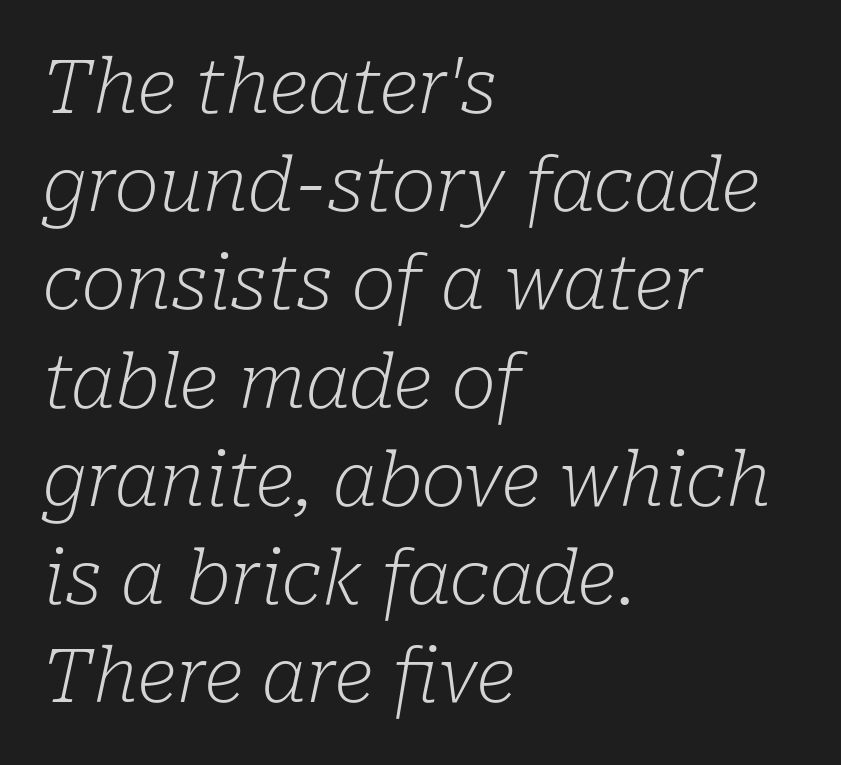
This sample uses a serif face. If you measured baseline to baseline, you'd find a middling distance. Think of a printed novel: that variable character pitch is what you see here. Stem width sits at or under what a default text font uses. The typography opts for an oblique posture over an upright one. The gap between lines stays unmarked.
